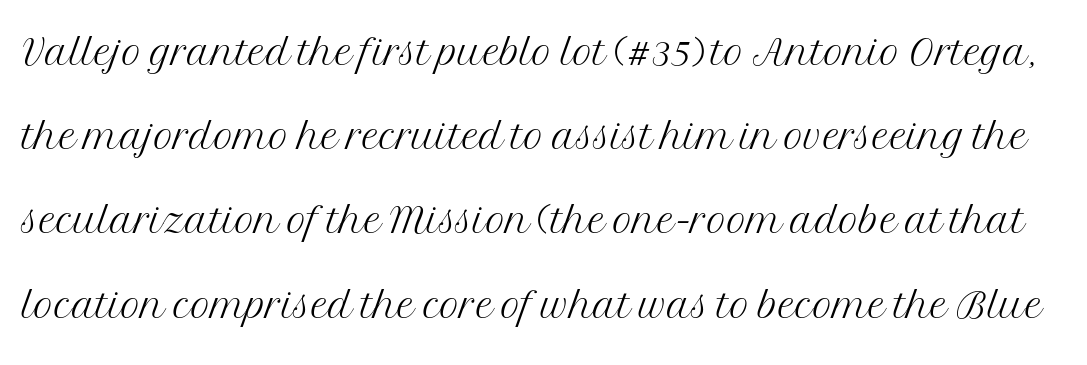
Q: Is the text bold? A: No.
Q: Is the text italic (slanted)? A: Yes.
Q: Is the typeface a serif or a sans-serif typeface? A: Serif.
Q: Is the text underlined? A: No.
Q: Is the spacing between letters normal or unusually wide? A: Normal.
Q: Is the spacing between lines tight, normal or loose? A: Normal.
Q: Width (condensed, normal, or wide)? A: Normal.
Q: Stroke contrast? A: Medium.
Q: x-height? A: Medium.
Q: Monospaced? A: No.
